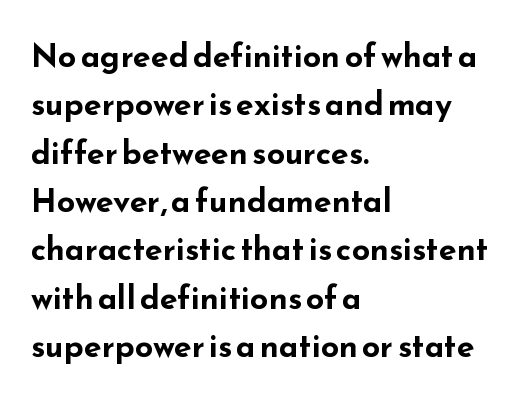
Q: Is the text bold? A: Yes.
Q: Is the text italic (slanted)? A: No, it is upright.
Q: Is the typeface a serif or a sans-serif typeface? A: Sans-serif.
Q: Is the text underlined? A: No.
Q: How is the paragraph aligned? A: Left-aligned.
Q: Is the spacing between letters normal or unusually wide? A: Normal.
Q: Is the spacing between lines tight, normal or loose? A: Normal.
Q: Width (condensed, normal, or wide)? A: Wide.
Q: Stroke contrast? A: Low.
Q: x-height? A: Small.
Q: Monospaced? A: No.
